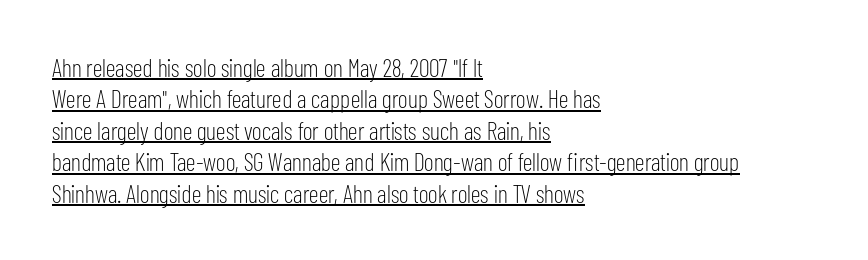
Q: Is the text bold? A: No.
Q: Is the text italic (slanted)? A: No, it is upright.
Q: Is the text underlined? A: Yes.
Q: How is the paragraph aligned? A: Left-aligned.
Q: Is the spacing between letters normal or unusually wide? A: Normal.
Q: Is the spacing between lines tight, normal or loose? A: Normal.
